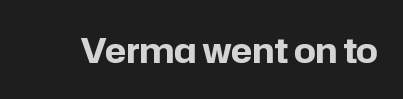
{"serif": "no", "italic": "no", "bold": "yes", "weight": "bold", "width": "normal", "stroke_contrast": "low", "x_height": "medium", "monospaced": "no", "underline": "no", "letter_spacing": "normal", "letter_spacing_em": 0.0, "glyph_px": 34}
